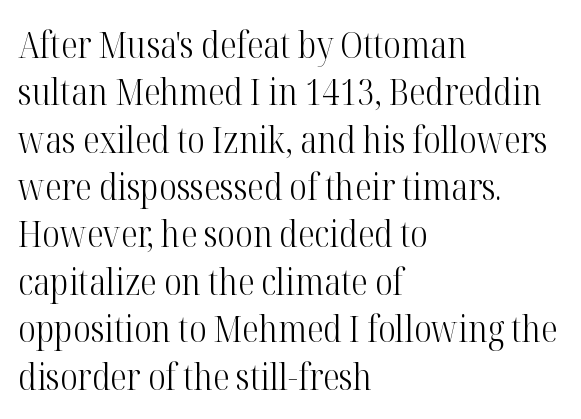
The image shows 37 px light, condensed serif type, upright; set left-aligned, normal line spacing (1.28x), normal letter spacing, not underlined; high stroke contrast and a medium x-height.
